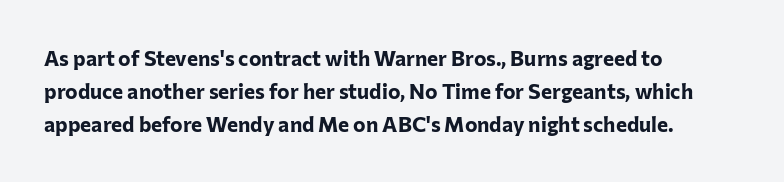
Q: Is the text bold? A: Yes.
Q: Is the text italic (slanted)? A: No, it is upright.
Q: Is the text underlined? A: No.
Q: How is the paragraph aligned? A: Left-aligned.
Q: Is the spacing between letters normal or unusually wide? A: Normal.
Q: Is the spacing between lines tight, normal or loose? A: Normal.
